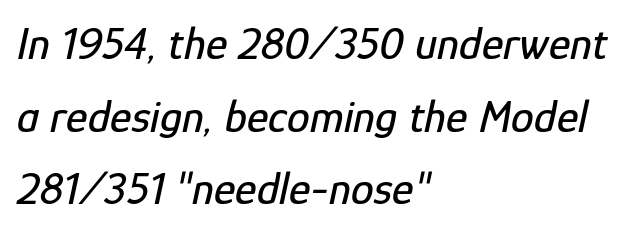
{"italic": "yes", "lean": "right", "slant_degrees": 12, "width": "condensed", "stroke_contrast": "low", "x_height": "medium", "monospaced": "no", "underline": "no", "align": "left", "line_spacing": "normal", "line_spacing_ratio": 1.58, "letter_spacing": "normal", "letter_spacing_em": 0.0, "glyph_px": 46}
